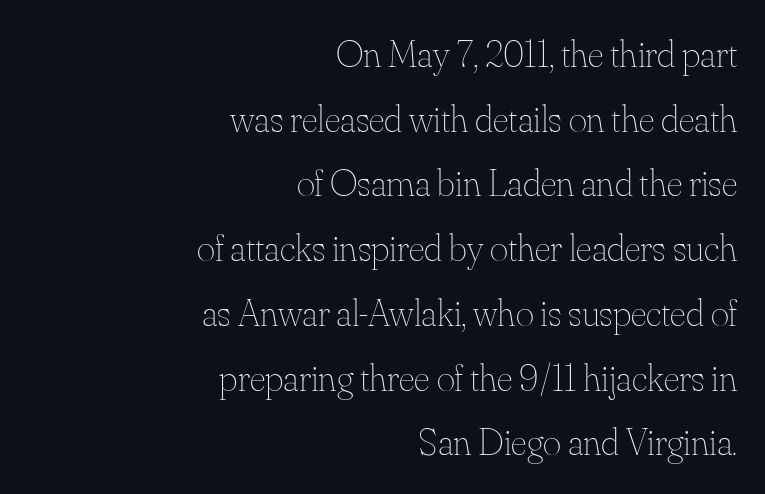
The image shows 39 px thin type, upright; set right-aligned, normal line spacing (1.66x), normal letter spacing, not underlined; medium stroke contrast and a small x-height.
